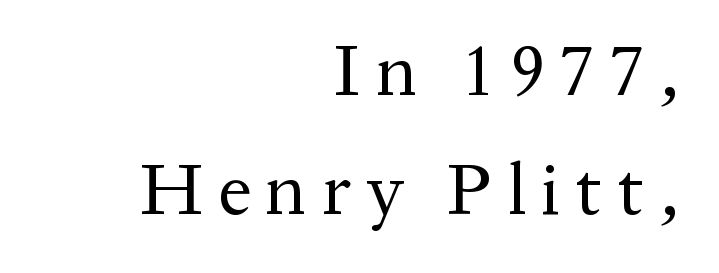
The image shows 74 px regular-weight serif type, upright; set right-aligned, normal line spacing (1.61x), unusually wide letter spacing (+0.2 em), not underlined; medium stroke contrast and a medium x-height.
